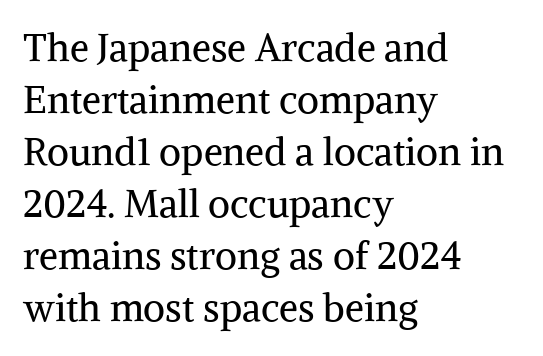
The image shows 38 px regular-weight serif type, upright; set left-aligned, normal line spacing (1.37x), normal letter spacing, not underlined; medium stroke contrast and a medium x-height.
